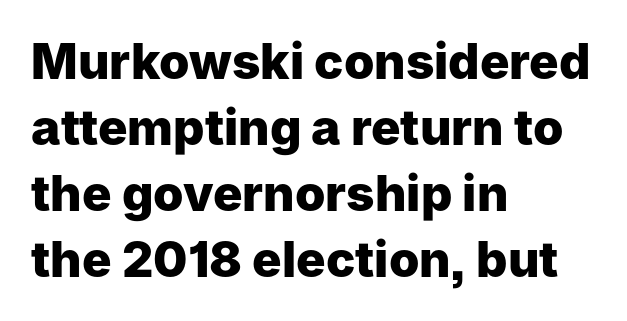
Q: Is the text bold? A: Yes.
Q: Is the text italic (slanted)? A: No, it is upright.
Q: Is the typeface a serif or a sans-serif typeface? A: Sans-serif.
Q: Is the text underlined? A: No.
Q: How is the paragraph aligned? A: Left-aligned.
Q: Is the spacing between letters normal or unusually wide? A: Normal.
Q: Is the spacing between lines tight, normal or loose? A: Normal.
Q: Width (condensed, normal, or wide)? A: Normal.
Q: Stroke contrast? A: Low.
Q: x-height? A: Medium.
Q: Monospaced? A: No.
